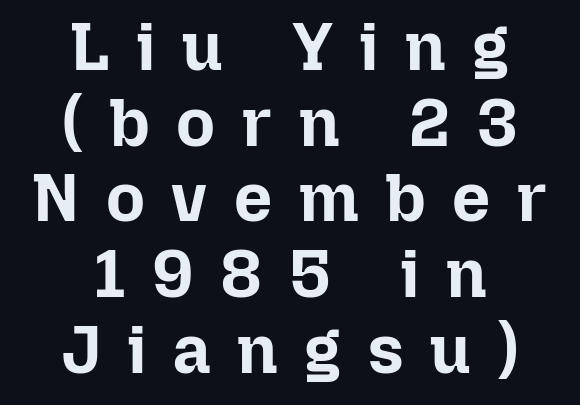
Notice how the passage keeps no hard edge, just a central spine. Ascenders rise straight up at ninety degrees. Summary of vertical rhythm: compact, with narrow interline spacing. Look at the stroke-to-counter ratio: heavy, a bold. You could not count columns in this text — the font is proportionally spaced. Has an underline been added? It has not.
